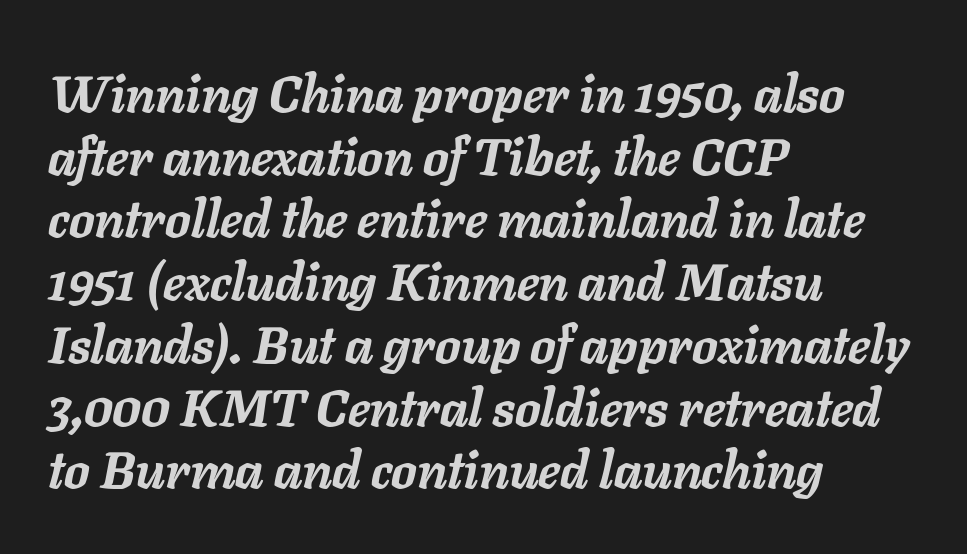
Q: Is the text bold? A: Yes.
Q: Is the text italic (slanted)? A: Yes, it leans right by about 11 degrees.
Q: Is the text underlined? A: No.
Q: How is the paragraph aligned? A: Left-aligned.
Q: Is the spacing between letters normal or unusually wide? A: Normal.
Q: Width (condensed, normal, or wide)? A: Normal.
Q: Stroke contrast? A: Low.
Q: x-height? A: Medium.
Q: Monospaced? A: No.
